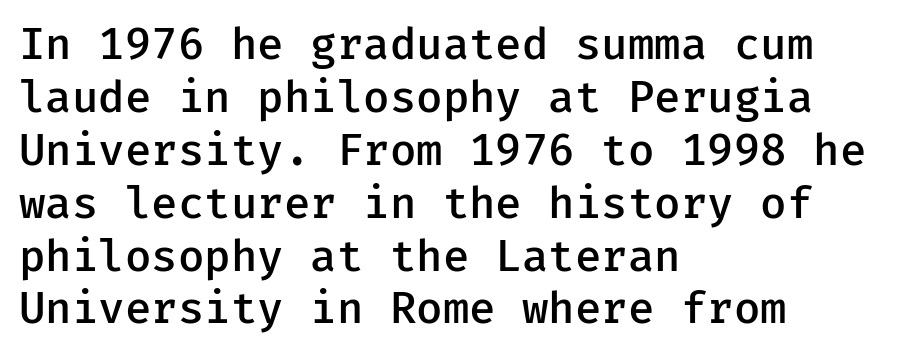
Slightly chunky letters — semibold, I'd say, not full bold. Bare-footed words on every line. Spacing verdict: monospaced, one width for all characters. You could call the tracking neutral — neither tight nor loose.
